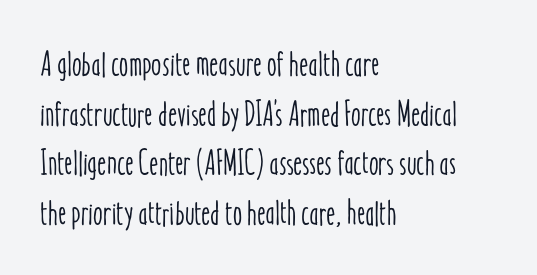
{"italic": "no", "width": "condensed", "stroke_contrast": "low", "x_height": "medium", "monospaced": "no", "underline": "no", "align": "left", "line_spacing": "normal", "line_spacing_ratio": 1.42, "letter_spacing": "normal", "letter_spacing_em": 0.0, "glyph_px": 35}
